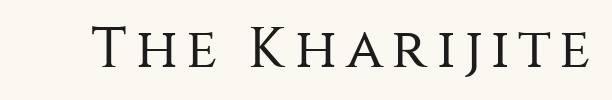
Q: Is the text bold? A: No.
Q: Is the text italic (slanted)? A: No, it is upright.
Q: Is the typeface a serif or a sans-serif typeface? A: Sans-serif.
Q: Is the text underlined? A: No.
Q: Width (condensed, normal, or wide)? A: Normal.
Q: Stroke contrast? A: Medium.
Q: x-height? A: Large.
Q: Monospaced? A: No.
